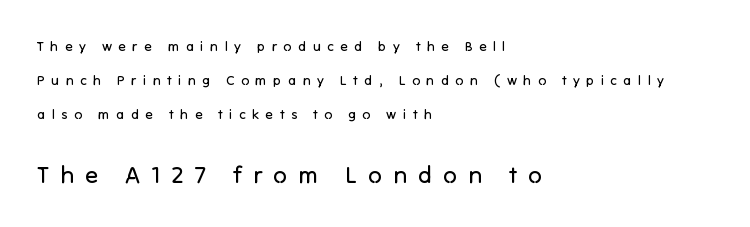
These glyphs show unthickened strokes, regular width or finer. The lines are quadded left. Italic: no, the glyphs are upright roman. The line texture is sparse and dotted thanks to wide tracking. Size hierarchy here favors the trailing block over the leading one.
